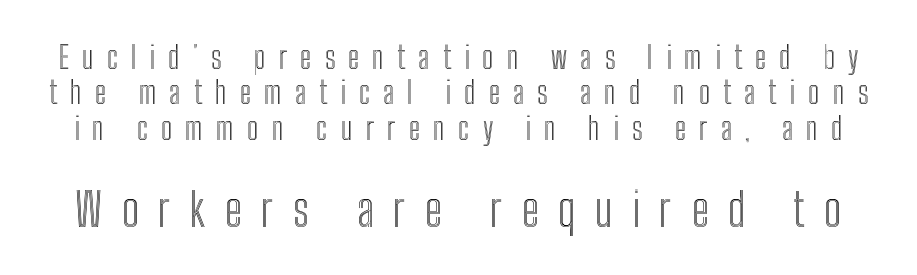
The image shows 46 px condensed type, upright; set tight line spacing (1.14x), unusually wide letter spacing (+0.42 em), not underlined; the second (bottom) block is 1.48x larger; a medium x-height.
